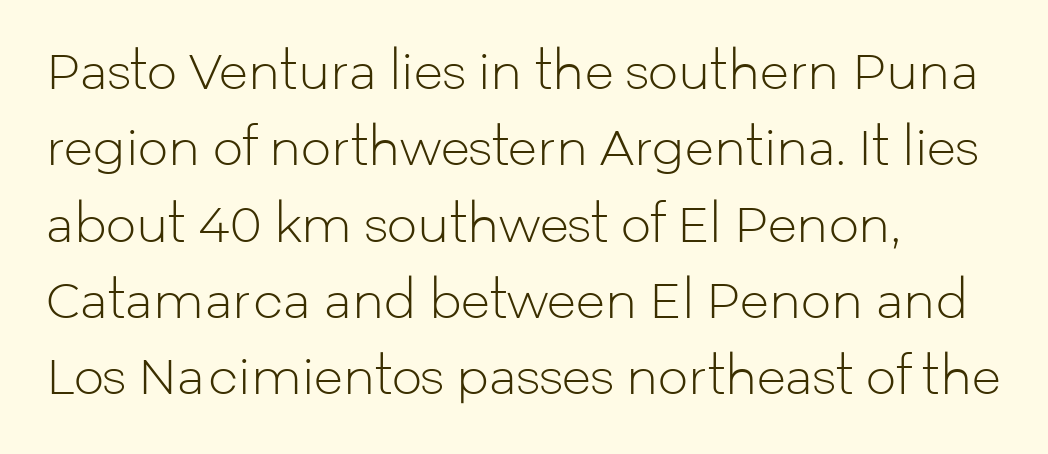
{"serif": "no", "italic": "no", "bold": "no", "weight": "light", "width": "normal", "stroke_contrast": "low", "x_height": "medium", "monospaced": "no", "underline": "no", "align": "left", "line_spacing": "normal", "line_spacing_ratio": 1.59, "letter_spacing": "normal", "letter_spacing_em": 0.0, "glyph_px": 48}
